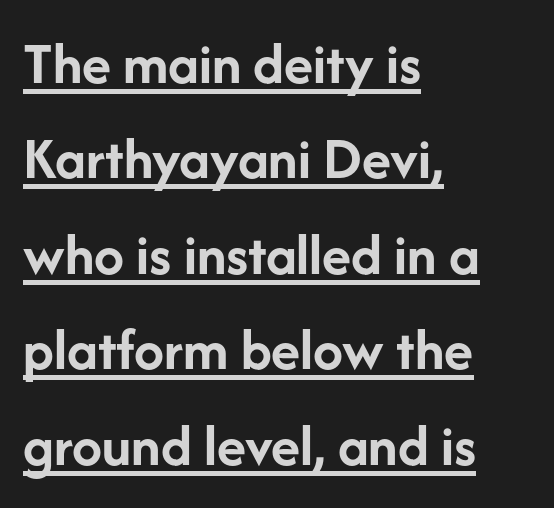
{"serif": "no", "italic": "no", "bold": "yes", "weight": "semibold", "width": "normal", "stroke_contrast": "low", "x_height": "medium", "monospaced": "no", "underline": "yes", "align": "left", "line_spacing": "normal", "line_spacing_ratio": 1.59, "letter_spacing": "normal", "letter_spacing_em": 0.0, "glyph_px": 60}
